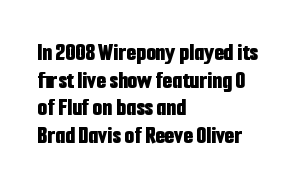
The image shows 25 px bold type, upright; set left-aligned, tight line spacing (1.11x), normal letter spacing, not underlined.
